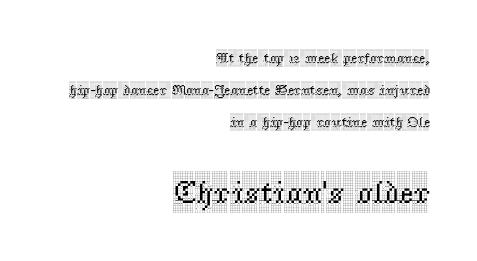
The image shows 32 px condensed serif type, upright; set right-aligned, loose line spacing (2.29x), normal letter spacing, not underlined; the second (bottom) block is 2.29x larger; a large x-height.
